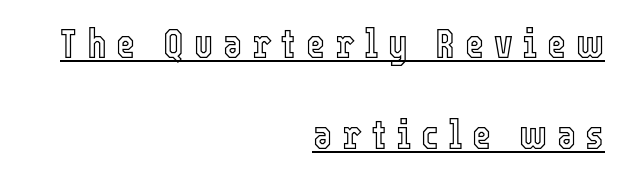
The image shows 41 px condensed type, upright; set right-aligned, loose line spacing (2.21x), unusually wide letter spacing (+0.24 em), underlined; a medium x-height.
